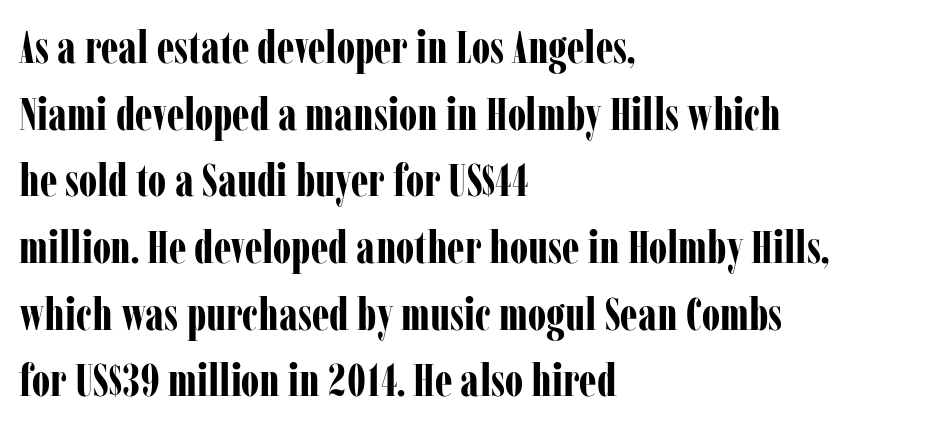
The image shows 46 px bold, condensed serif type, upright; set left-aligned, normal line spacing (1.45x), normal letter spacing, not underlined; low stroke contrast and a medium x-height.
